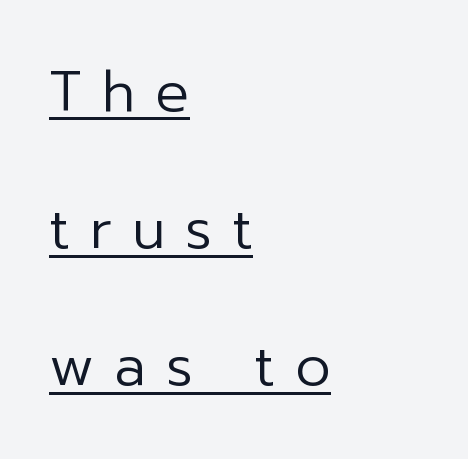
The image shows 56 px regular-weight sans-serif type, upright; set left-aligned, loose line spacing (2.45x), unusually wide letter spacing (+0.36 em), underlined; low stroke contrast and a medium x-height.
